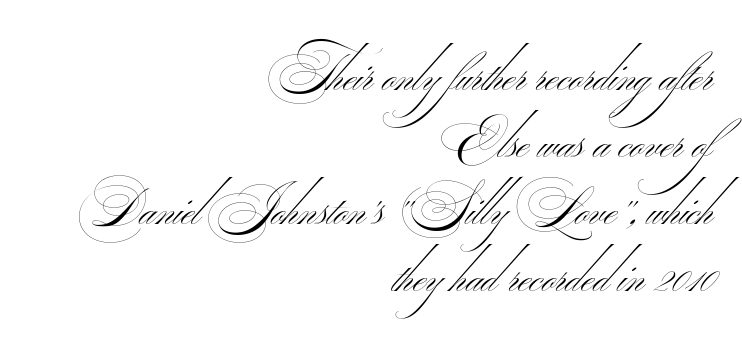
Q: Is the text bold? A: No.
Q: Is the typeface a serif or a sans-serif typeface? A: Sans-serif.
Q: Is the text underlined? A: No.
Q: How is the paragraph aligned? A: Right-aligned.
Q: Is the spacing between letters normal or unusually wide? A: Normal.
Q: Width (condensed, normal, or wide)? A: Wide.
Q: Stroke contrast? A: Medium.
Q: Monospaced? A: No.
